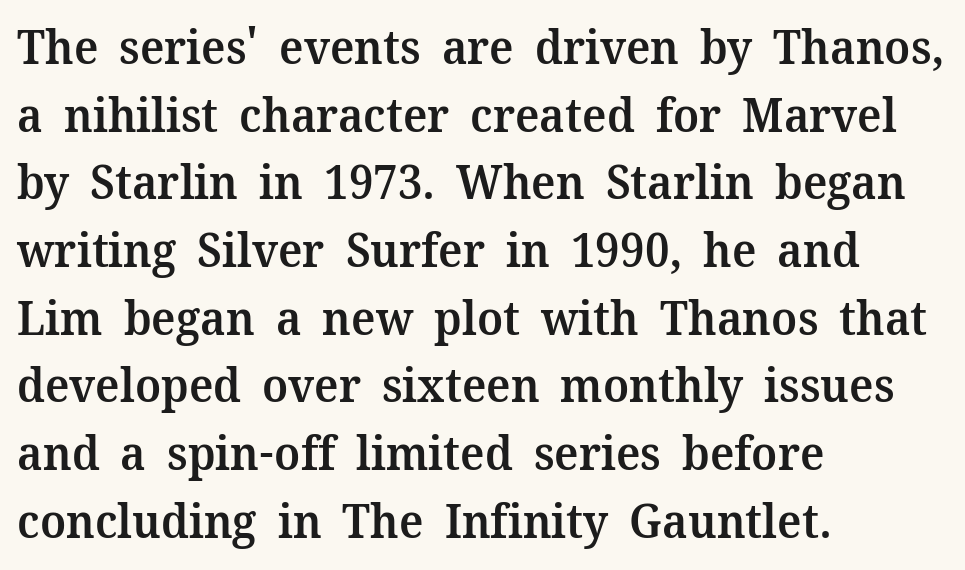
Q: Is the text bold? A: Semi-bold.
Q: Is the text italic (slanted)? A: No, it is upright.
Q: Is the typeface a serif or a sans-serif typeface? A: Serif.
Q: Is the text underlined? A: No.
Q: How is the paragraph aligned? A: Left-aligned.
Q: Is the spacing between letters normal or unusually wide? A: Normal.
Q: Is the spacing between lines tight, normal or loose? A: Normal.
Q: Width (condensed, normal, or wide)? A: Normal.
Q: Stroke contrast? A: Medium.
Q: x-height? A: Medium.
Q: Monospaced? A: No.
